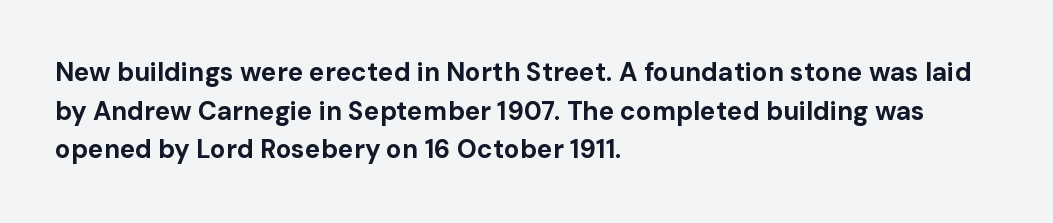
{"italic": "no", "bold": "yes", "underline": "no", "align": "left", "line_spacing": "normal", "line_spacing_ratio": 1.49, "letter_spacing": "normal", "letter_spacing_em": 0.0, "glyph_px": 26}
